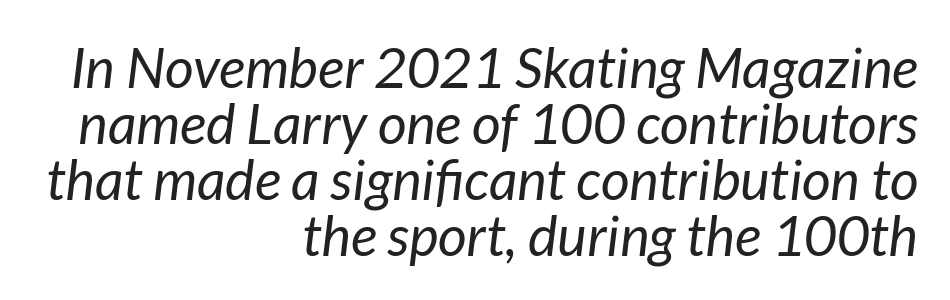
Q: Is the text bold? A: No.
Q: Is the text italic (slanted)? A: Yes, it leans right by about 7 degrees.
Q: Is the text underlined? A: No.
Q: How is the paragraph aligned? A: Right-aligned.
Q: Is the spacing between letters normal or unusually wide? A: Normal.
Q: Is the spacing between lines tight, normal or loose? A: Tight.
Q: Width (condensed, normal, or wide)? A: Normal.
Q: Stroke contrast? A: Low.
Q: x-height? A: Medium.
Q: Monospaced? A: No.
